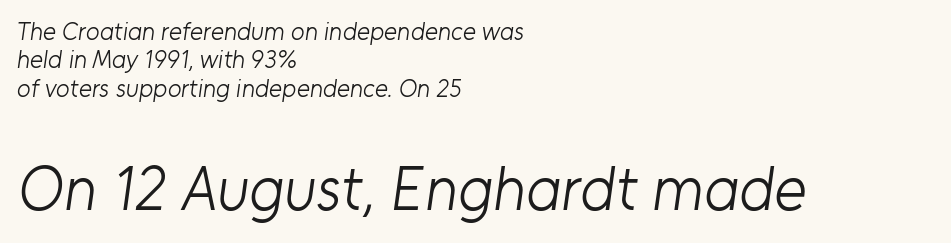
Q: Is the text bold? A: No.
Q: Is the typeface a serif or a sans-serif typeface? A: Sans-serif.
Q: Is the text underlined? A: No.
Q: How is the paragraph aligned? A: Left-aligned.
Q: Is the spacing between letters normal or unusually wide? A: Normal.
Q: Is the spacing between lines tight, normal or loose? A: Tight.
Q: Which block of text is set in a larger size, the first (top) or the second (bottom)? A: The second (bottom) one.
Q: Width (condensed, normal, or wide)? A: Normal.
Q: Stroke contrast? A: Low.
Q: x-height? A: Medium.
Q: Monospaced? A: No.
